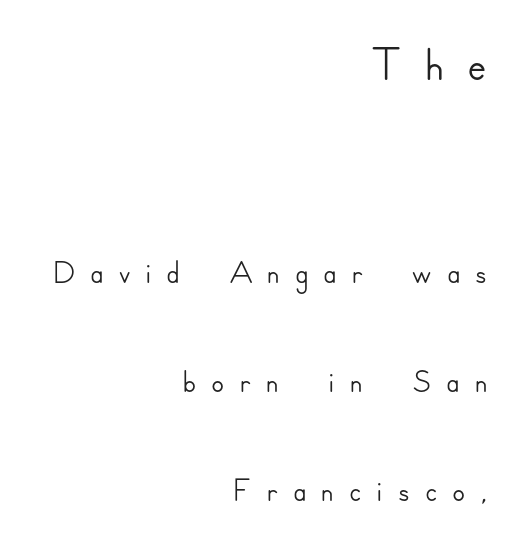
{"serif": "no", "italic": "no", "width": "normal", "stroke_contrast": "low", "x_height": "small", "monospaced": "no", "underline": "no", "align": "right", "line_spacing": "loose", "line_spacing_ratio": 2.27, "letter_spacing": "wide", "letter_spacing_em": 0.31, "larger_block": "first", "size_ratio": 1.5, "glyph_px": 72}
